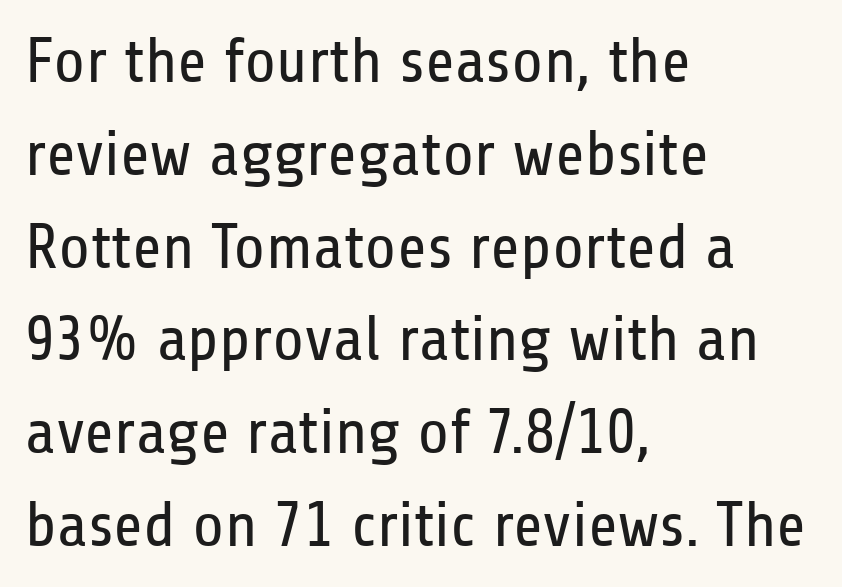
The image shows 64 px regular-weight, condensed sans-serif type, upright; set left-aligned, normal line spacing (1.45x), normal letter spacing, not underlined; low stroke contrast and a medium x-height.
